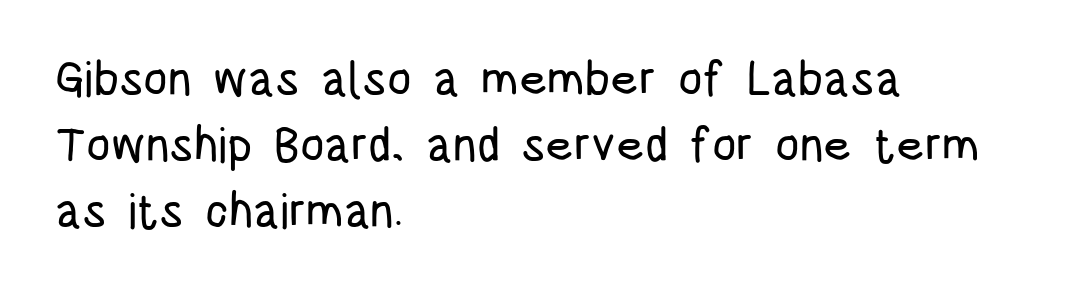
{"serif": "no", "italic": "no", "width": "condensed", "stroke_contrast": "low", "x_height": "large", "monospaced": "no", "underline": "no", "align": "left", "line_spacing": "normal", "line_spacing_ratio": 1.38, "letter_spacing": "normal", "letter_spacing_em": 0.0, "glyph_px": 48}
